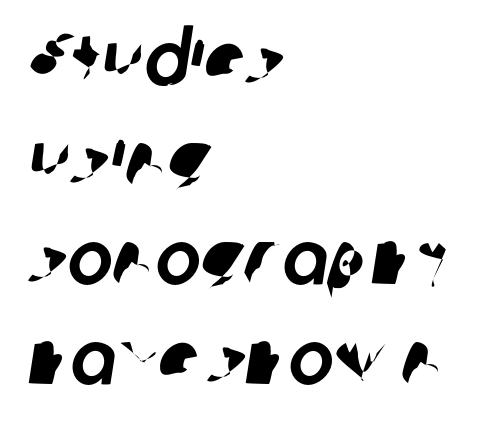
{"serif": "no", "width": "normal", "stroke_contrast": "low", "x_height": "medium", "monospaced": "no", "underline": "no", "align": "left", "line_spacing": "normal", "line_spacing_ratio": 1.31, "letter_spacing": "normal", "letter_spacing_em": 0.0, "glyph_px": 76}
